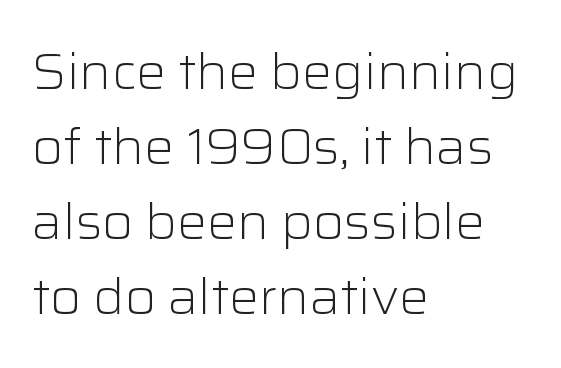
The image shows 50 px light sans-serif type, upright; set left-aligned, normal line spacing (1.5x), normal letter spacing, not underlined; low stroke contrast and a medium x-height.
